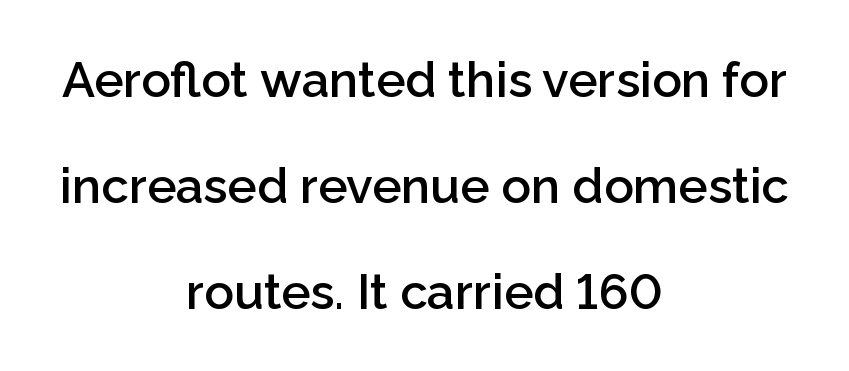
Typeset on center — no edge is straight. Quick note: underline off. Heft: intermediate — a semibold. A typesetter would call this leading open, well beyond the default. No italicization has been applied; the sample stays upright.
